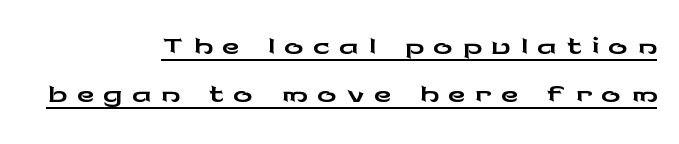
{"serif": "no", "italic": "no", "width": "wide", "stroke_contrast": "low", "x_height": "medium", "monospaced": "no", "underline": "yes", "align": "right", "line_spacing": "tight", "line_spacing_ratio": 1.01, "glyph_px": 48}
